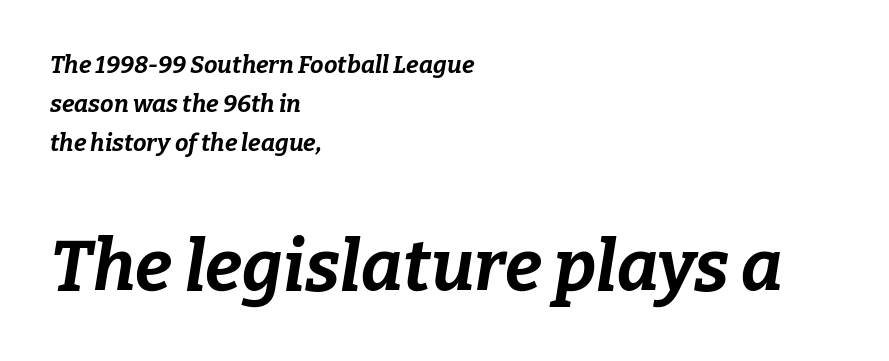
{"italic": "yes", "lean": "right", "slant_degrees": 9, "bold": "yes", "weight": "bold", "width": "normal", "stroke_contrast": "low", "x_height": "medium", "monospaced": "no", "underline": "no", "align": "left", "line_spacing": "normal", "line_spacing_ratio": 1.63, "letter_spacing": "normal", "letter_spacing_em": 0.0, "larger_block": "second", "size_ratio": 2.96, "glyph_px": 71}
